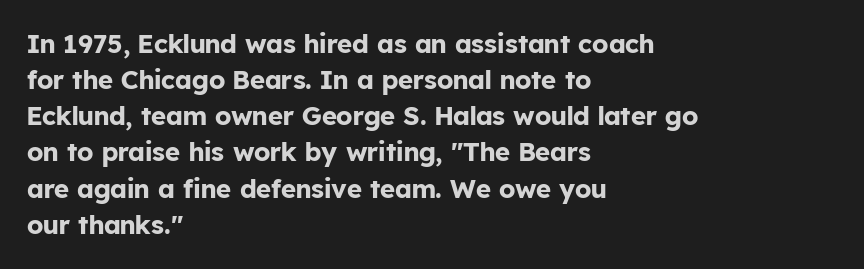
Q: Is the text bold? A: Yes.
Q: Is the text italic (slanted)? A: No, it is upright.
Q: Is the text underlined? A: No.
Q: How is the paragraph aligned? A: Left-aligned.
Q: Is the spacing between letters normal or unusually wide? A: Normal.
Q: Is the spacing between lines tight, normal or loose? A: Normal.
